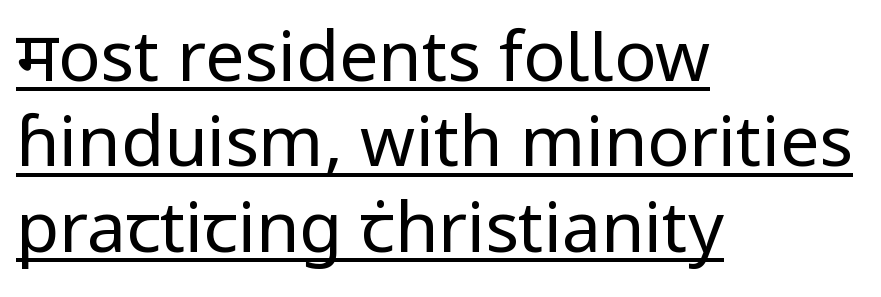
Examine the stroke ends and you'll find no serifs. Leftover space on each line is placed entirely after the last word. The strokes are not fattened; the text isn't bold. Between one letter and the next there's only the usual sliver of space. A typesetter would mark this as roman, not italic. These lines are rendered in a variable-pitch font.
